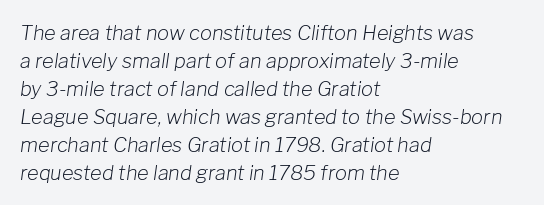
{"italic": "yes", "lean": "right", "slant_degrees": 8, "bold": "no", "underline": "no", "align": "left", "line_spacing": "normal", "line_spacing_ratio": 1.4, "letter_spacing": "normal", "letter_spacing_em": 0.0, "glyph_px": 20}
